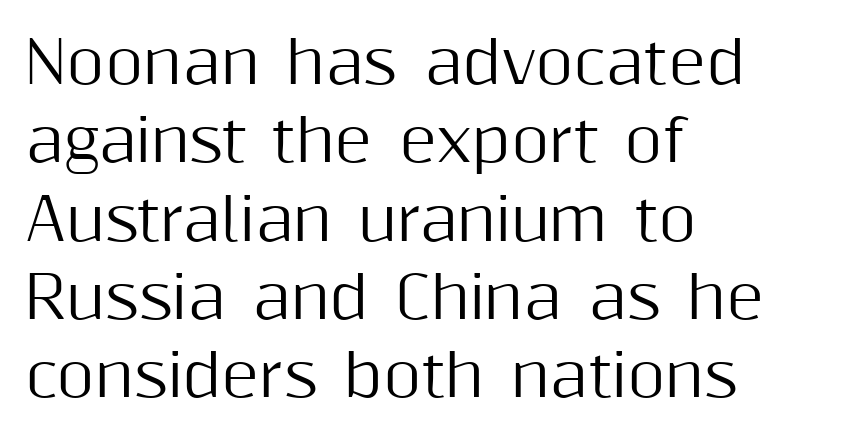
Q: Is the text italic (slanted)? A: No, it is upright.
Q: Is the typeface a serif or a sans-serif typeface? A: Sans-serif.
Q: Is the text underlined? A: No.
Q: How is the paragraph aligned? A: Left-aligned.
Q: Is the spacing between letters normal or unusually wide? A: Normal.
Q: Is the spacing between lines tight, normal or loose? A: Normal.
Q: Width (condensed, normal, or wide)? A: Normal.
Q: Stroke contrast? A: Medium.
Q: x-height? A: Medium.
Q: Monospaced? A: No.
